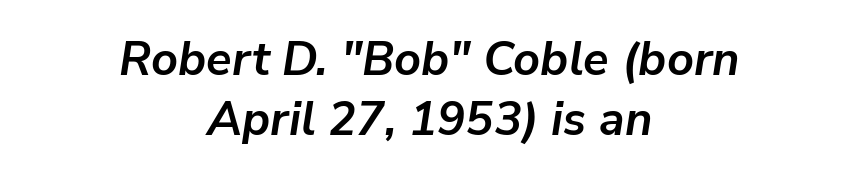
The image shows 47 px semibold type, italic (leaning right); set centered, normal line spacing (1.27x), normal letter spacing, not underlined; low stroke contrast and a medium x-height.
